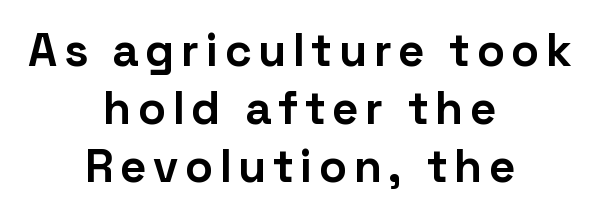
{"serif": "no", "italic": "no", "bold": "yes", "weight": "bold", "width": "normal", "stroke_contrast": "low", "x_height": "medium", "monospaced": "no", "underline": "no", "align": "center", "line_spacing": "normal", "line_spacing_ratio": 1.26, "glyph_px": 46}
